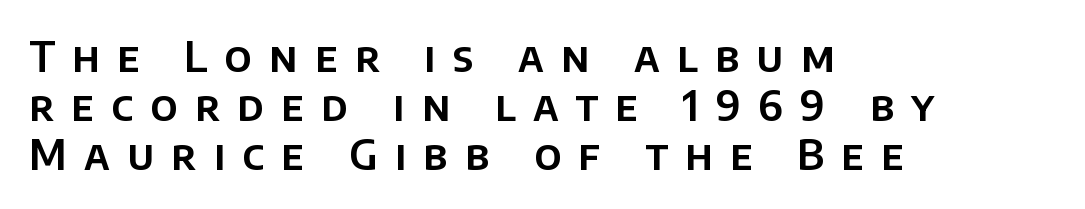
The image shows 41 px sans-serif type, upright; set left-aligned, line spacing 1.19x, unusually wide letter spacing (+0.42 em), not underlined; low stroke contrast and a large x-height.
